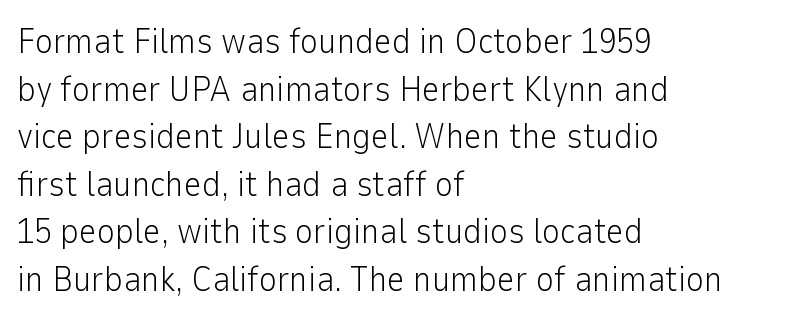
Q: Is the text bold? A: No.
Q: Is the text italic (slanted)? A: No, it is upright.
Q: Is the typeface a serif or a sans-serif typeface? A: Sans-serif.
Q: Is the text underlined? A: No.
Q: How is the paragraph aligned? A: Left-aligned.
Q: Is the spacing between letters normal or unusually wide? A: Normal.
Q: Is the spacing between lines tight, normal or loose? A: Normal.
Q: Width (condensed, normal, or wide)? A: Normal.
Q: Stroke contrast? A: Low.
Q: x-height? A: Medium.
Q: Monospaced? A: No.
